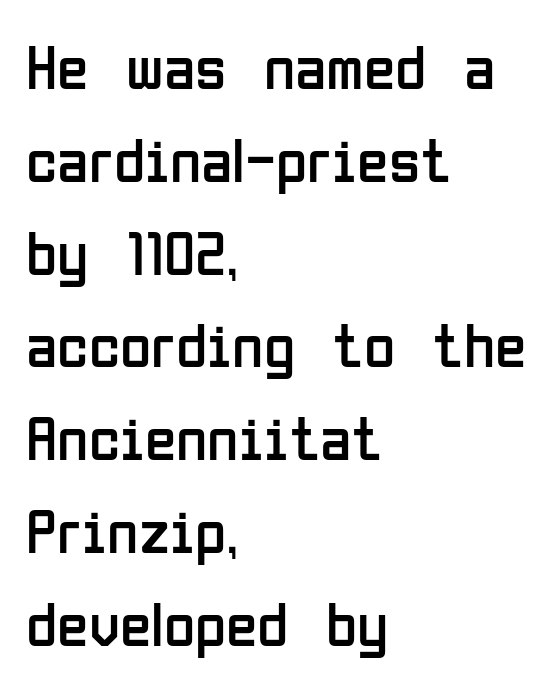
The image shows 64 px regular-weight, condensed sans-serif type, upright; set left-aligned, normal line spacing (1.45x), normal letter spacing, not underlined; low stroke contrast and a medium x-height.
